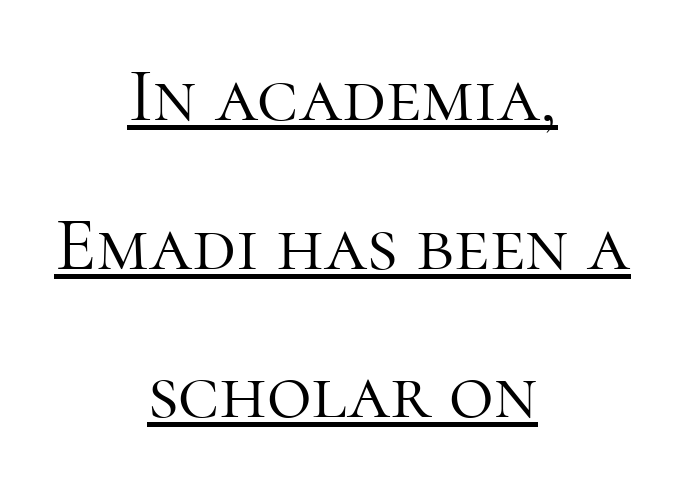
Q: Is the text bold? A: No.
Q: Is the text italic (slanted)? A: No, it is upright.
Q: Is the typeface a serif or a sans-serif typeface? A: Serif.
Q: Is the text underlined? A: Yes.
Q: How is the paragraph aligned? A: Centered.
Q: Is the spacing between letters normal or unusually wide? A: Normal.
Q: Is the spacing between lines tight, normal or loose? A: Loose.
Q: Width (condensed, normal, or wide)? A: Normal.
Q: Stroke contrast? A: High.
Q: x-height? A: Medium.
Q: Monospaced? A: No.
